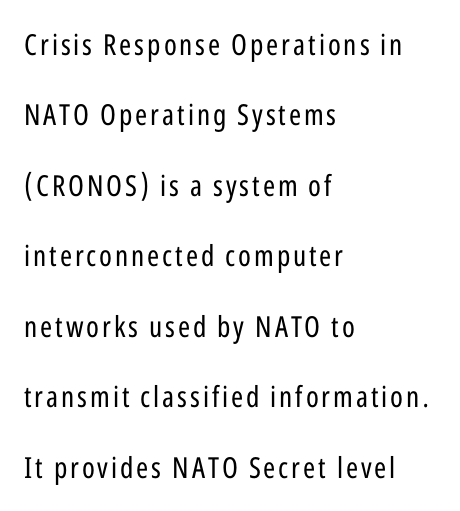
Here the designer chose a conventional face with non-uniform glyph widths. Is the stroke heavy? The answer is a plain regular-or-lighter. Compared with a centered layout, this one pins lines to the left instead. The string is rendered with underlining switched off. The lines are spread far apart with generous leading.
